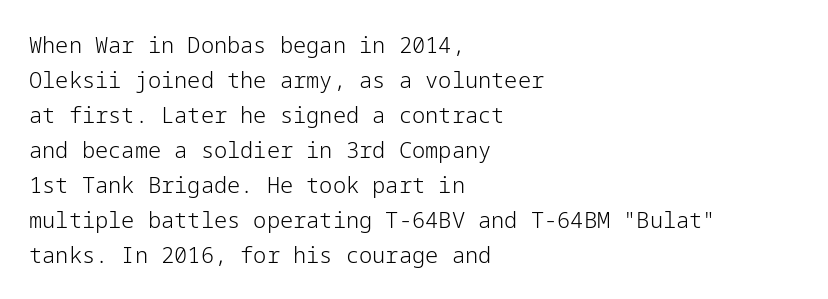
Q: Is the text bold? A: No.
Q: Is the text italic (slanted)? A: No, it is upright.
Q: Is the text underlined? A: No.
Q: How is the paragraph aligned? A: Left-aligned.
Q: Is the spacing between letters normal or unusually wide? A: Normal.
Q: Is the spacing between lines tight, normal or loose? A: Normal.
